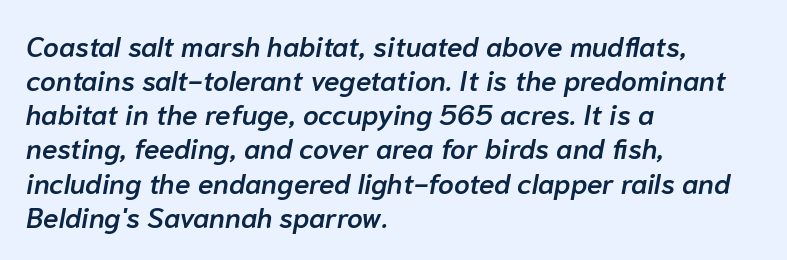
{"italic": "yes", "lean": "right", "slant_degrees": 10, "bold": "semi", "weight": "semibold", "width": "normal", "stroke_contrast": "low", "x_height": "medium", "monospaced": "no", "underline": "no", "align": "left", "line_spacing_ratio": 1.22, "letter_spacing": "normal", "letter_spacing_em": 0.0, "glyph_px": 28}
